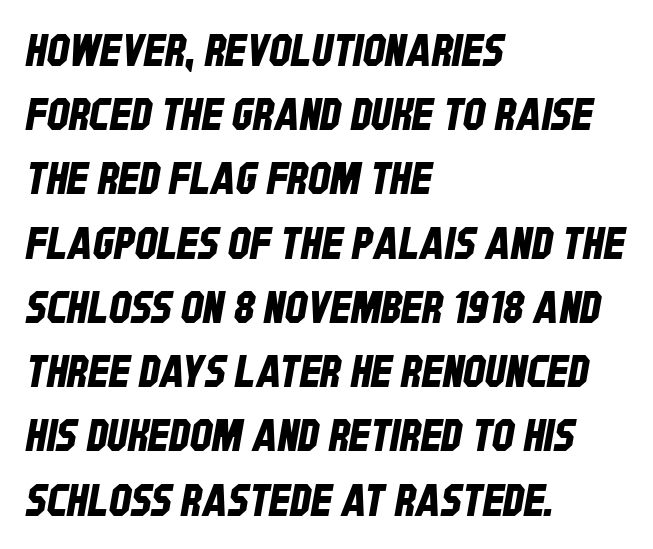
{"serif": "no", "width": "condensed", "stroke_contrast": "low", "x_height": "large", "monospaced": "no", "underline": "no", "align": "left", "line_spacing": "normal", "line_spacing_ratio": 1.46, "letter_spacing": "normal", "letter_spacing_em": 0.0, "glyph_px": 44}
